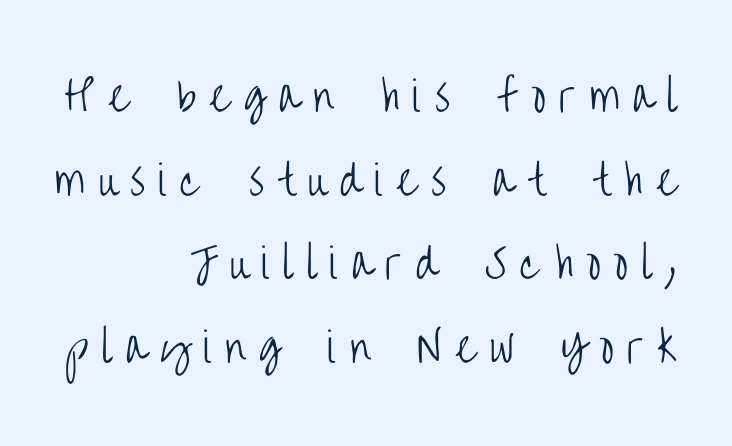
Check where the strokes stop: nothing finishes them off — pure sans. These lines have a slow, spaced-out rhythm from letter to letter. Vertical spacing — loose. Nobody drew a line under any word here. A typesetter would call this proportional, since set widths differ per character. Unlike italic type, these characters show no tilt at all.
